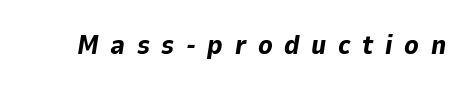
The letters are slanted; this is an italic face. The specimen omits any rule beneath the text block's lines. Honestly, the letter spacing is so wide it's the main thing you notice. The rendering uses a bold face; every stroke is thick and dark.
